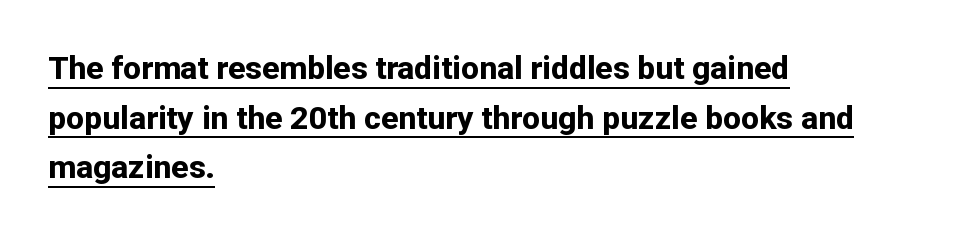
Q: Is the text bold? A: Yes.
Q: Is the text italic (slanted)? A: No, it is upright.
Q: Is the typeface a serif or a sans-serif typeface? A: Sans-serif.
Q: Is the text underlined? A: Yes.
Q: How is the paragraph aligned? A: Left-aligned.
Q: Is the spacing between letters normal or unusually wide? A: Normal.
Q: Is the spacing between lines tight, normal or loose? A: Normal.
Q: Width (condensed, normal, or wide)? A: Normal.
Q: Stroke contrast? A: Low.
Q: x-height? A: Medium.
Q: Monospaced? A: No.
